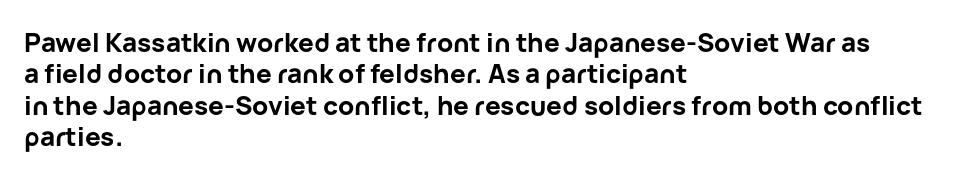
Q: Is the text bold? A: Yes.
Q: Is the text italic (slanted)? A: No, it is upright.
Q: Is the text underlined? A: No.
Q: How is the paragraph aligned? A: Left-aligned.
Q: Is the spacing between letters normal or unusually wide? A: Normal.
